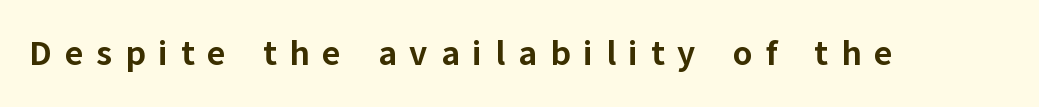
The space beneath each line is pristine and unruled. Posture: vertical. Display-style spreading of the glyphs; the letterfit is very open. Bold? Absolutely — the strokes are thick and heavy.
